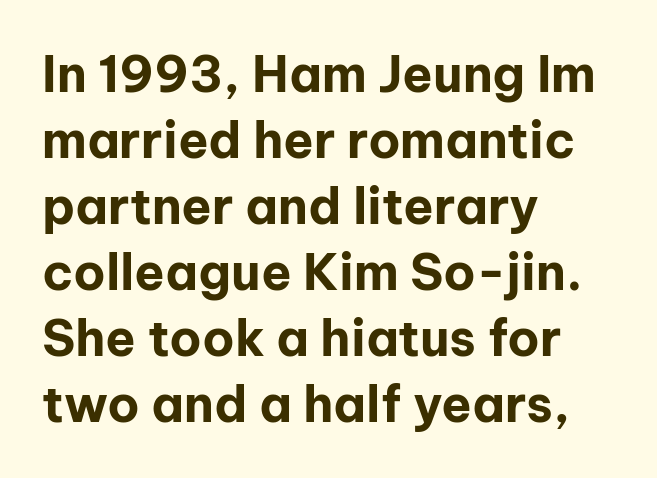
The image shows 50 px bold sans-serif type, upright; set left-aligned, normal line spacing (1.32x), normal letter spacing, not underlined; low stroke contrast and a medium x-height.
